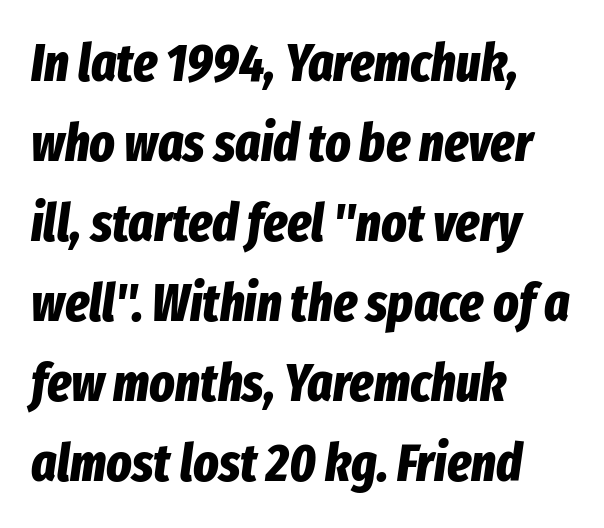
The image shows 53 px bold, condensed type, italic (leaning right); set left-aligned, normal line spacing (1.51x), normal letter spacing, not underlined; low stroke contrast and a medium x-height.
